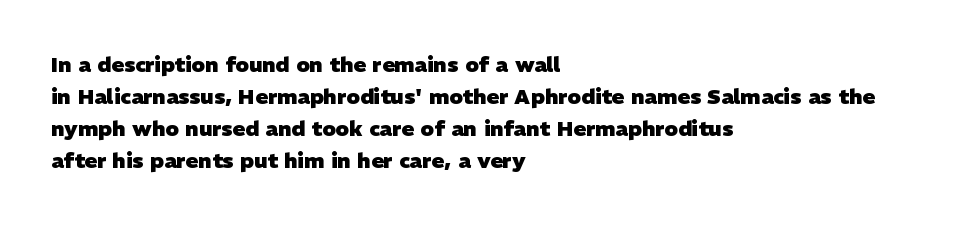
Q: Is the text bold? A: Yes.
Q: Is the text underlined? A: No.
Q: How is the paragraph aligned? A: Left-aligned.
Q: Is the spacing between letters normal or unusually wide? A: Normal.
Q: Is the spacing between lines tight, normal or loose? A: Normal.
